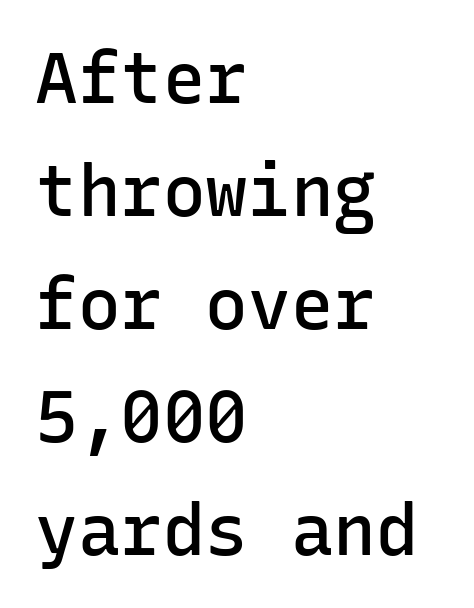
{"serif": "no", "italic": "no", "bold": "semi", "weight": "semibold", "width": "normal", "stroke_contrast": "low", "x_height": "medium", "monospaced": "yes", "underline": "no", "align": "left", "line_spacing": "normal", "line_spacing_ratio": 1.59, "letter_spacing": "normal", "letter_spacing_em": 0.0, "glyph_px": 71}
